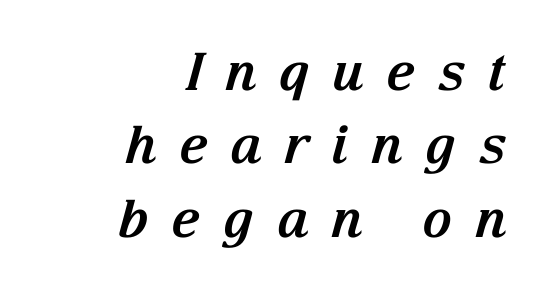
The image shows 52 px bold serif type, italic (leaning right); set right-aligned, normal line spacing (1.41x), unusually wide letter spacing (+0.42 em), not underlined; medium stroke contrast and a medium x-height.
